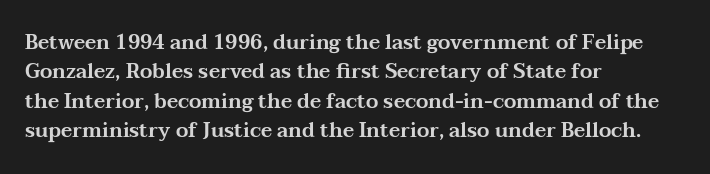
Q: Is the text italic (slanted)? A: No, it is upright.
Q: Is the text underlined? A: No.
Q: How is the paragraph aligned? A: Left-aligned.
Q: Is the spacing between letters normal or unusually wide? A: Normal.
Q: Is the spacing between lines tight, normal or loose? A: Normal.
